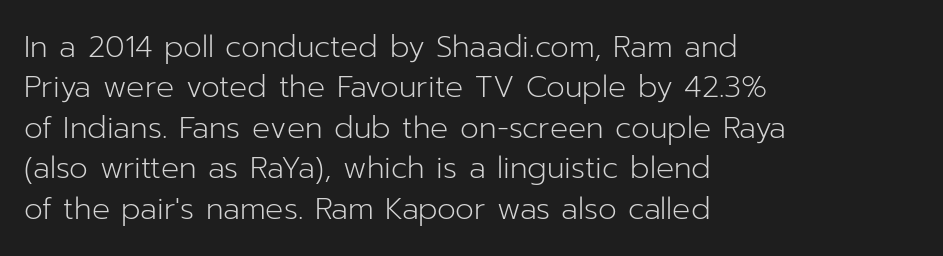
Q: Is the text bold? A: No.
Q: Is the text italic (slanted)? A: No, it is upright.
Q: Is the typeface a serif or a sans-serif typeface? A: Sans-serif.
Q: Is the text underlined? A: No.
Q: How is the paragraph aligned? A: Left-aligned.
Q: Is the spacing between letters normal or unusually wide? A: Normal.
Q: Is the spacing between lines tight, normal or loose? A: Normal.
Q: Width (condensed, normal, or wide)? A: Normal.
Q: Stroke contrast? A: Low.
Q: x-height? A: Medium.
Q: Monospaced? A: No.
